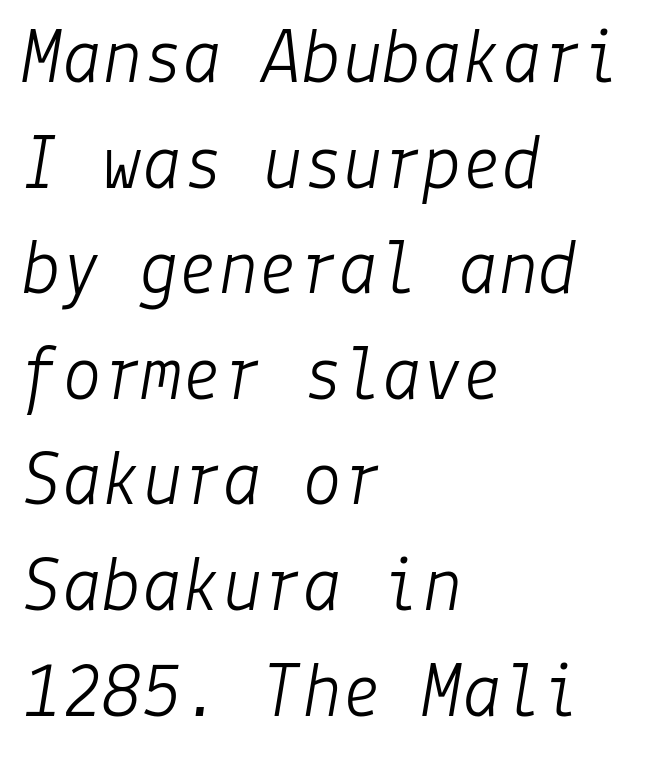
The image shows 80 px light type, italic (leaning right); set left-aligned, normal line spacing (1.32x), normal letter spacing, not underlined; low stroke contrast and a medium x-height.
